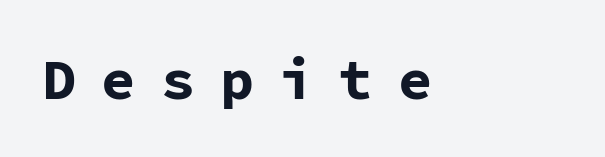
{"serif": "no", "italic": "no", "bold": "yes", "weight": "bold", "width": "normal", "stroke_contrast": "low", "x_height": "medium", "monospaced": "yes", "underline": "no", "align": "left", "letter_spacing": "wide", "letter_spacing_em": 0.44, "glyph_px": 57}
